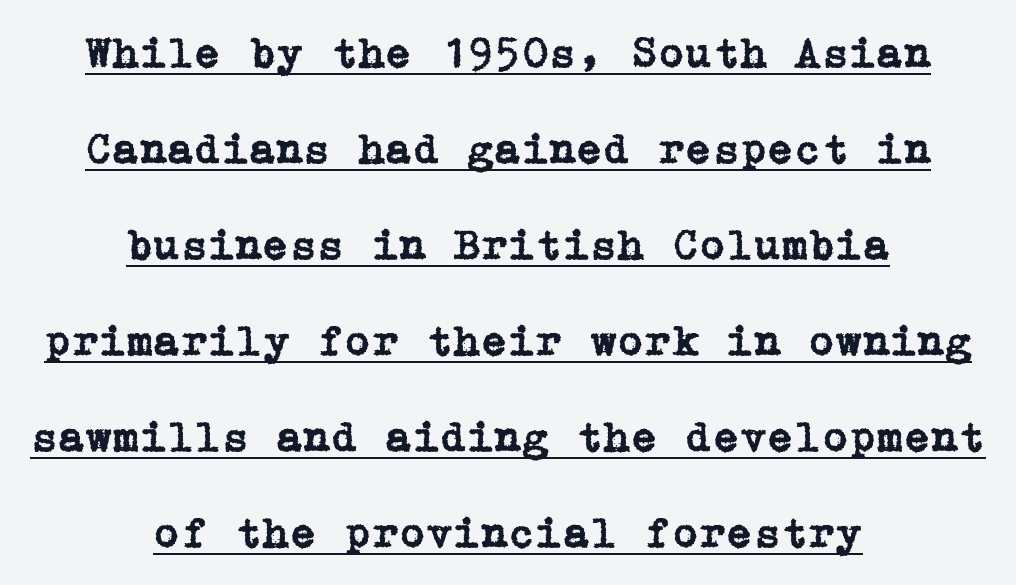
The image shows 44 px serif type, upright; set centered, loose line spacing (2.18x), normal letter spacing, underlined; low stroke contrast and a medium x-height.
